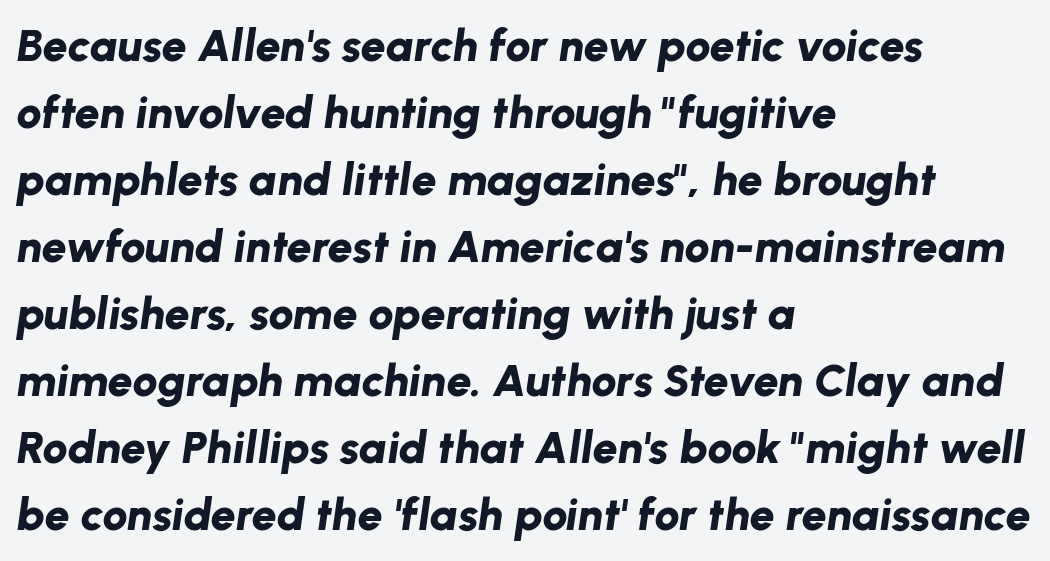
Q: Is the text bold? A: Yes.
Q: Is the text italic (slanted)? A: Yes, it leans right by about 8 degrees.
Q: Is the text underlined? A: No.
Q: How is the paragraph aligned? A: Left-aligned.
Q: Is the spacing between letters normal or unusually wide? A: Normal.
Q: Is the spacing between lines tight, normal or loose? A: Normal.
Q: Width (condensed, normal, or wide)? A: Normal.
Q: Stroke contrast? A: Low.
Q: x-height? A: Medium.
Q: Monospaced? A: No.
